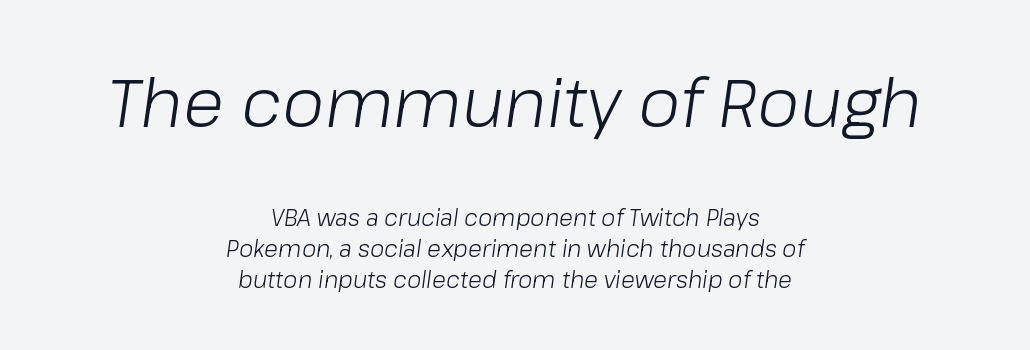
Ink coverage per letter is moderate at most. Summary of vertical rhythm: regular, with standard interline spacing. Nothing unusual about the tracking: characters are spaced as the font intends. Reading down the block, each line starts at a different indent, mirrored at its end. A typesetter would call this proportional, since set widths differ per character.
